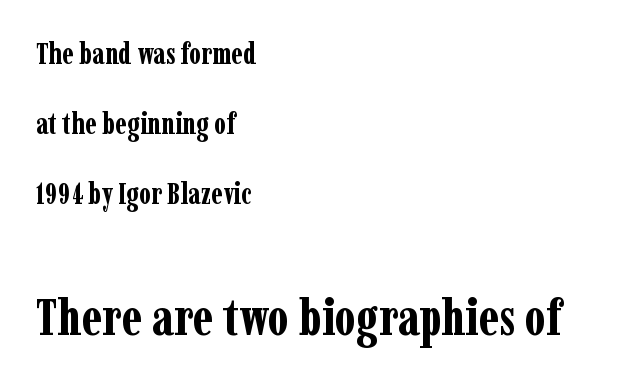
{"serif": "yes", "italic": "no", "bold": "yes", "weight": "bold", "width": "condensed", "stroke_contrast": "low", "x_height": "medium", "monospaced": "no", "underline": "no", "align": "left", "line_spacing": "loose", "line_spacing_ratio": 2.41, "letter_spacing": "normal", "letter_spacing_em": 0.0, "larger_block": "second", "size_ratio": 1.76, "glyph_px": 51}
